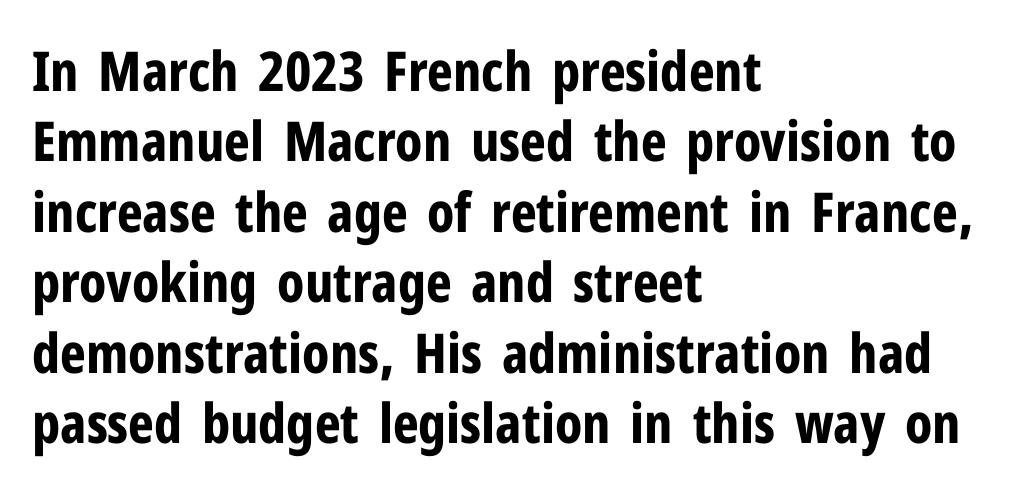
Q: Is the text bold? A: Yes.
Q: Is the text italic (slanted)? A: No, it is upright.
Q: Is the typeface a serif or a sans-serif typeface? A: Sans-serif.
Q: Is the text underlined? A: No.
Q: How is the paragraph aligned? A: Left-aligned.
Q: Is the spacing between letters normal or unusually wide? A: Normal.
Q: Is the spacing between lines tight, normal or loose? A: Normal.
Q: Width (condensed, normal, or wide)? A: Condensed.
Q: Stroke contrast? A: Low.
Q: x-height? A: Medium.
Q: Monospaced? A: No.
